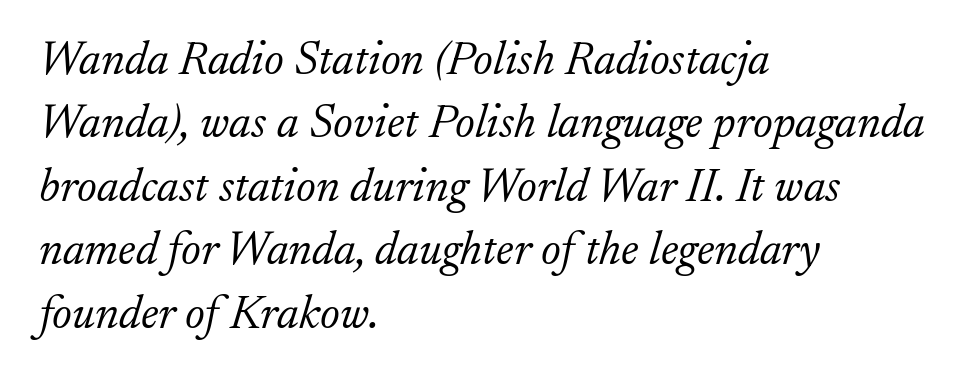
{"serif": "yes", "italic": "yes", "lean": "right", "slant_degrees": 17, "bold": "no", "weight": "light", "width": "normal", "stroke_contrast": "low", "x_height": "small", "monospaced": "no", "underline": "no", "align": "left", "line_spacing": "normal", "line_spacing_ratio": 1.35, "letter_spacing": "normal", "letter_spacing_em": 0.0, "glyph_px": 47}
